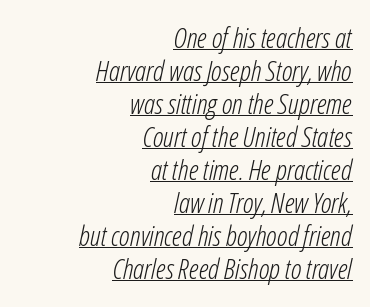
The image shows 28 px light, condensed type, italic (leaning right); set right-aligned, line spacing 1.18x, normal letter spacing, underlined; low stroke contrast and a medium x-height.
